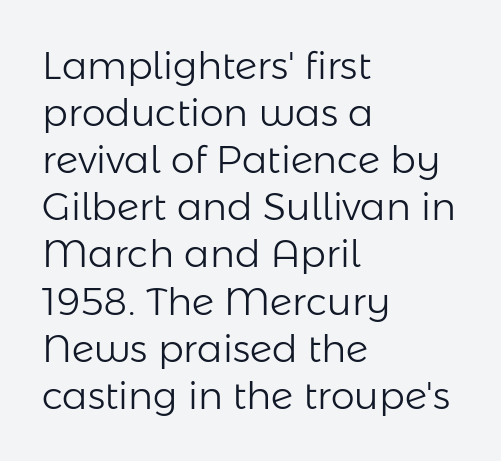
A typesetter would call this proportional, since set widths differ per character. This sample uses a sans-serif face. Characters remain perfectly vertical along every line. Descenders are the only things crossing below the line.
